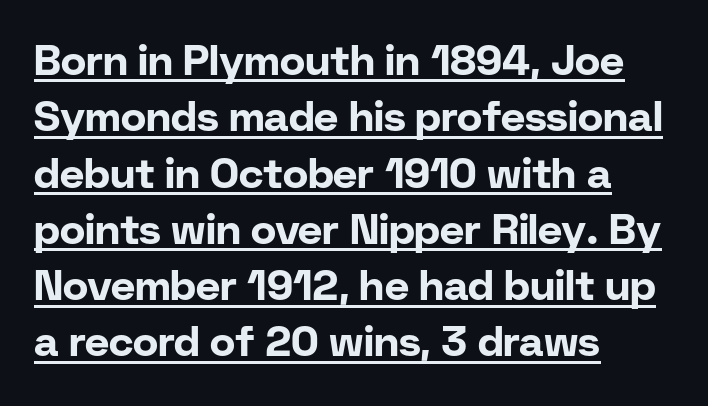
The image shows 42 px bold sans-serif type, upright; set left-aligned, normal line spacing (1.34x), normal letter spacing, underlined; low stroke contrast and a medium x-height.
